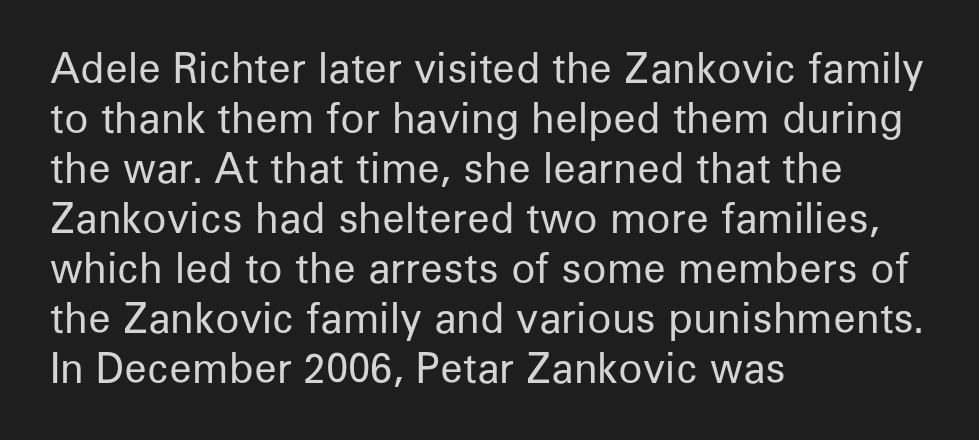
{"serif": "no", "italic": "no", "bold": "no", "weight": "regular", "width": "normal", "stroke_contrast": "low", "x_height": "medium", "monospaced": "no", "underline": "no", "align": "left", "line_spacing": "normal", "line_spacing_ratio": 1.25, "letter_spacing": "normal", "letter_spacing_em": 0.0, "glyph_px": 40}
